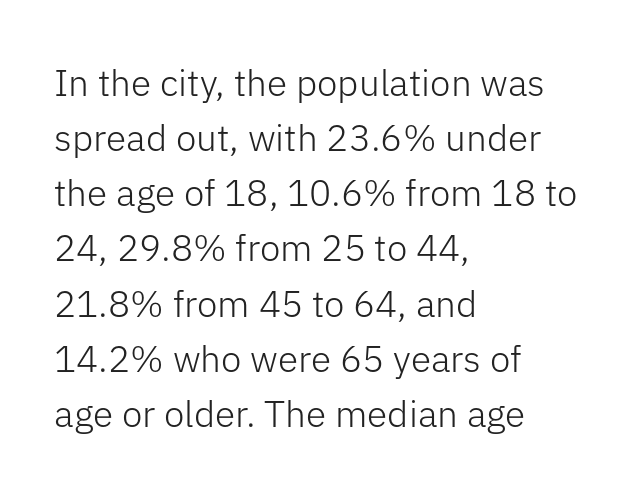
Q: Is the text bold? A: No.
Q: Is the text italic (slanted)? A: No, it is upright.
Q: Is the typeface a serif or a sans-serif typeface? A: Sans-serif.
Q: Is the text underlined? A: No.
Q: How is the paragraph aligned? A: Left-aligned.
Q: Is the spacing between letters normal or unusually wide? A: Normal.
Q: Is the spacing between lines tight, normal or loose? A: Normal.
Q: Width (condensed, normal, or wide)? A: Normal.
Q: Stroke contrast? A: Low.
Q: x-height? A: Medium.
Q: Monospaced? A: No.
